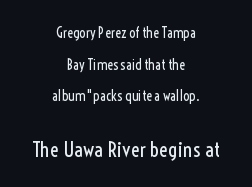
{"italic": "no", "bold": "no", "underline": "no", "align": "center", "line_spacing": "loose", "line_spacing_ratio": 2.26, "letter_spacing": "normal", "letter_spacing_em": 0.0, "larger_block": "second", "size_ratio": 1.5, "glyph_px": 21}
